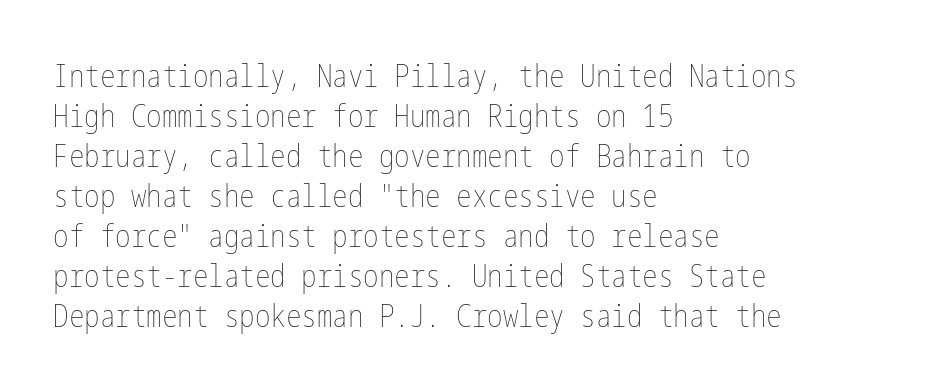
{"italic": "no", "bold": "no", "weight": "thin", "width": "condensed", "stroke_contrast": "low", "x_height": "medium", "underline": "no", "align": "left", "line_spacing": "normal", "line_spacing_ratio": 1.29, "letter_spacing": "normal", "letter_spacing_em": 0.0, "glyph_px": 31}
